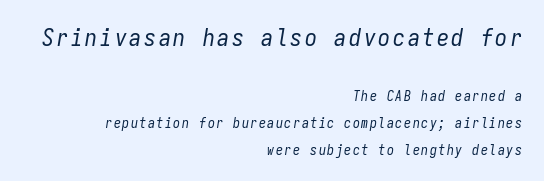
The image shows 24 px text type, italic (leaning right); set right-aligned, loose line spacing (1.91x), not underlined; the first (top) block is 1.71x larger.
